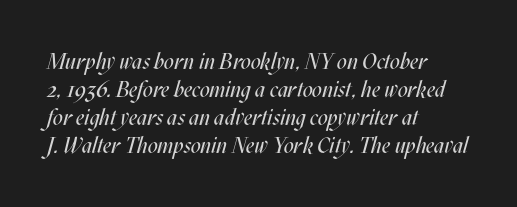
The image shows 22 px text type, italic (leaning right); set left-aligned, normal line spacing (1.28x), normal letter spacing, not underlined.
